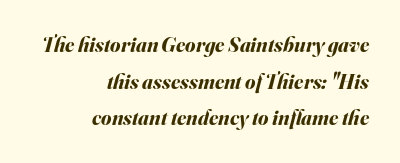
Standard letterfit; no display-style spreading of the glyphs. The glyphs are unaccompanied by any horizontal stroke below them. On the weight axis this lands at bold, roughly 700. Looking at the ascenders, they clearly lean. The typesetter chose a ragged-left arrangement here.
